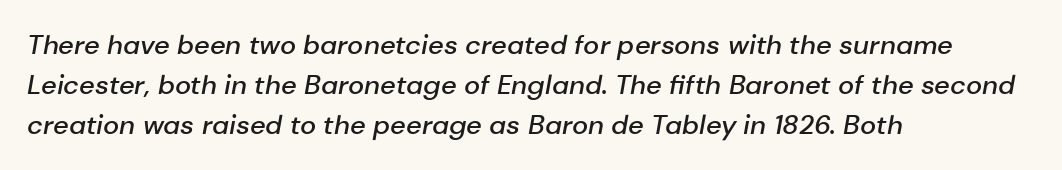
Each new line begins a customary step beneath the previous one. Only glyphs here, with clear space below each row. Words appear dense and cohesive because spacing is normal. If you drew a line through each stem, it would be angled.
